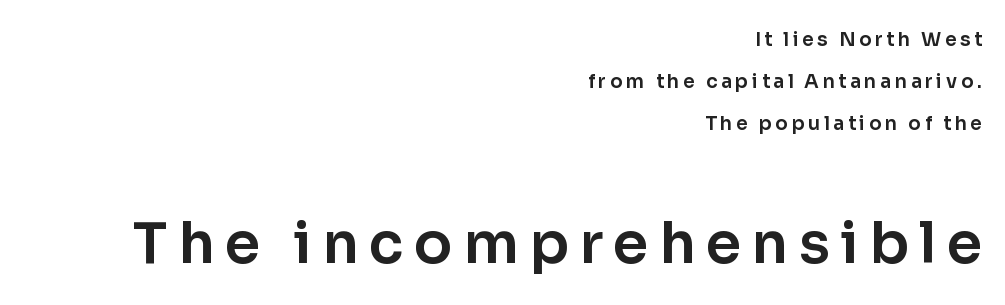
The image shows 57 px sans-serif type, upright; set right-aligned, loose line spacing (2.22x), not underlined; the second (bottom) block is 3.0x larger; low stroke contrast and a medium x-height.
